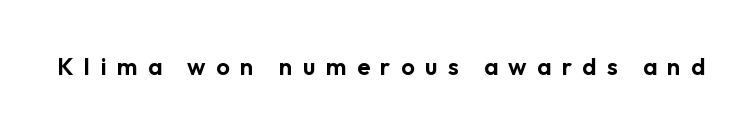
Italic: no, the glyphs are upright roman. Someone cranked the tracking dial way up on this one. Descenders are the only things crossing below the line.
